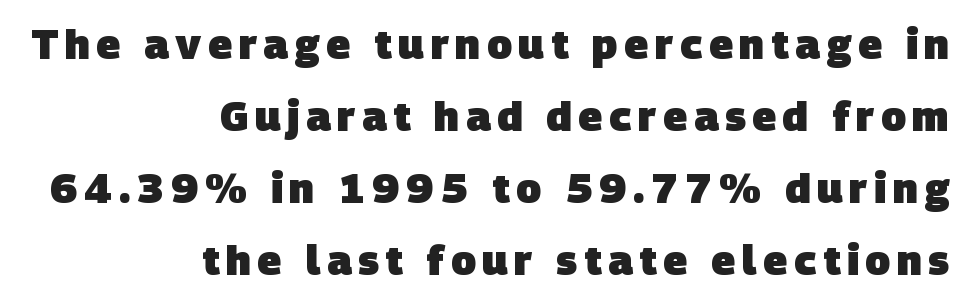
{"serif": "no", "bold": "yes", "weight": "heavy", "width": "normal", "stroke_contrast": "low", "x_height": "large", "monospaced": "no", "underline": "no", "align": "right", "line_spacing_ratio": 1.76, "glyph_px": 41}
